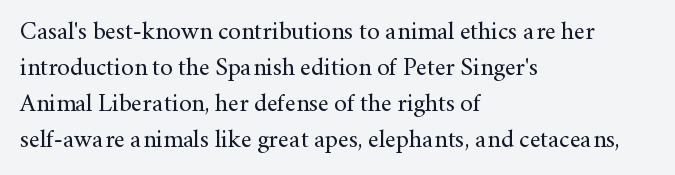
{"italic": "no", "bold": "no", "underline": "no", "align": "left", "line_spacing": "normal", "line_spacing_ratio": 1.44, "letter_spacing": "normal", "letter_spacing_em": 0.0, "glyph_px": 25}
